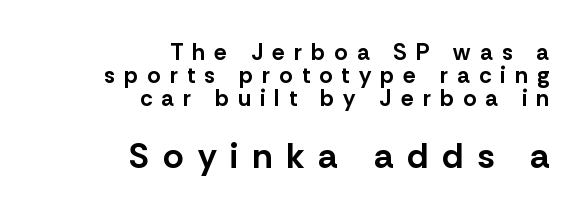
The image shows 35 px bold sans-serif type, upright; set right-aligned, tight line spacing (0.99x), unusually wide letter spacing (+0.4 em), not underlined; the second (bottom) block is 1.52x larger; low stroke contrast and a medium x-height.
